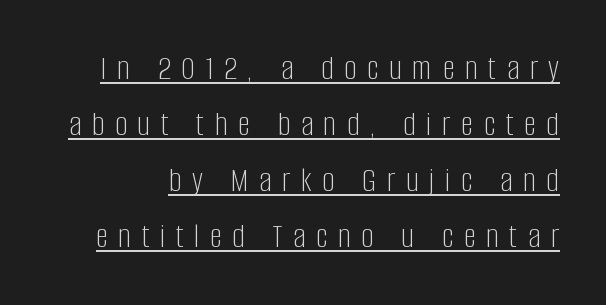
Whoever set this chose a conventional vertical rhythm. Heaviness? Minimal to ordinary, like unemphasized prose. A sans-serif font was chosen for this passage. The horizontal fit of the characters is loose and conspicuously gappy. Varying glyph widths throughout — classic text-font behaviour.
